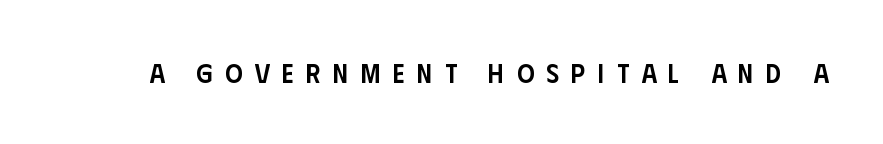
Q: Is the text bold? A: Semi-bold.
Q: Is the text italic (slanted)? A: No, it is upright.
Q: Is the text underlined? A: No.
Q: Is the spacing between letters normal or unusually wide? A: Unusually wide.
